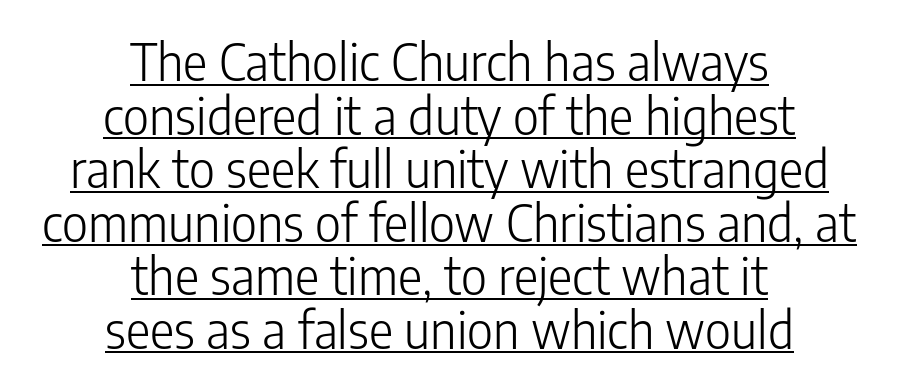
Has an underline been added? It has. Compared with typical paragraphs, the rows here are closer together. The face used here is proportionally spaced, like ordinary book or web type. Default kerning and tracking; the words read as compact shapes.
